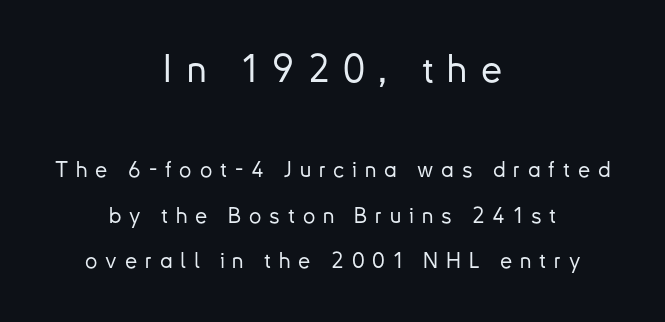
Reading top to bottom, the characters get smaller at the block break. There is plenty of visible air inserted between adjacent glyphs. Designer's note — italics off, roman on. The passage shown is typed in a proportional face where columns would drift.
